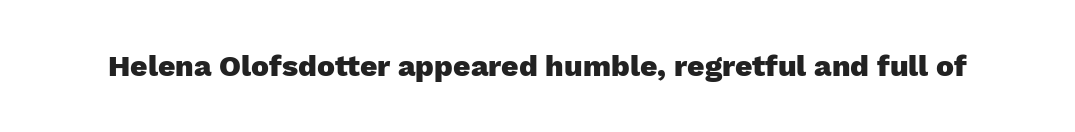
A typesetter would call this proportional, since set widths differ per character. Rule under the text: the space is simply empty. Nope, no serifs anywhere on these letters. Does the lettering tilt? It doesn't — this is upright. Spacing between characters is what you'd get straight out of the box. Emphasis by weight is at full strength: bold.
